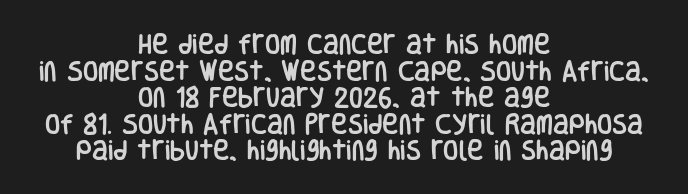
{"italic": "no", "underline": "no", "align": "center", "line_spacing_ratio": 1.21, "letter_spacing": "normal", "letter_spacing_em": 0.0, "glyph_px": 22}
